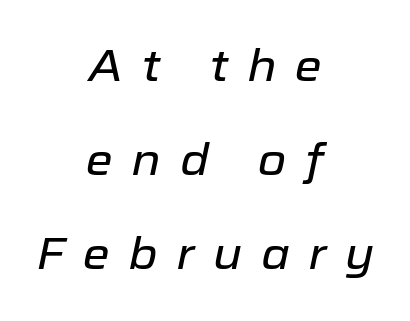
Q: Is the text italic (slanted)? A: Yes, it leans right by about 12 degrees.
Q: Is the text underlined? A: No.
Q: How is the paragraph aligned? A: Centered.
Q: Is the spacing between letters normal or unusually wide? A: Unusually wide.
Q: Is the spacing between lines tight, normal or loose? A: Loose.
Q: Width (condensed, normal, or wide)? A: Normal.
Q: Stroke contrast? A: Low.
Q: x-height? A: Medium.
Q: Monospaced? A: No.
